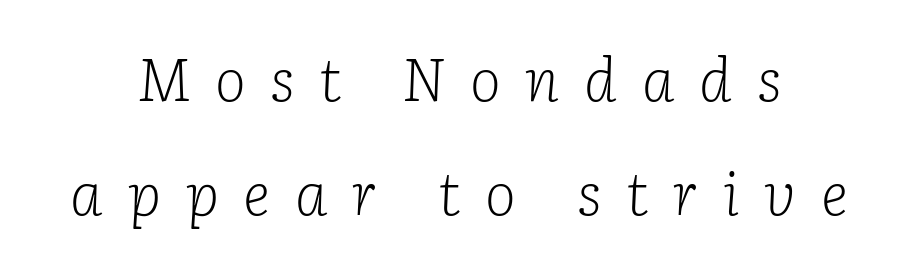
{"serif": "yes", "italic": "yes", "lean": "right", "slant_degrees": 2, "bold": "no", "weight": "light", "width": "normal", "stroke_contrast": "low", "x_height": "medium", "monospaced": "no", "underline": "no", "line_spacing": "loose", "line_spacing_ratio": 1.94, "letter_spacing": "wide", "letter_spacing_em": 0.42, "glyph_px": 59}
